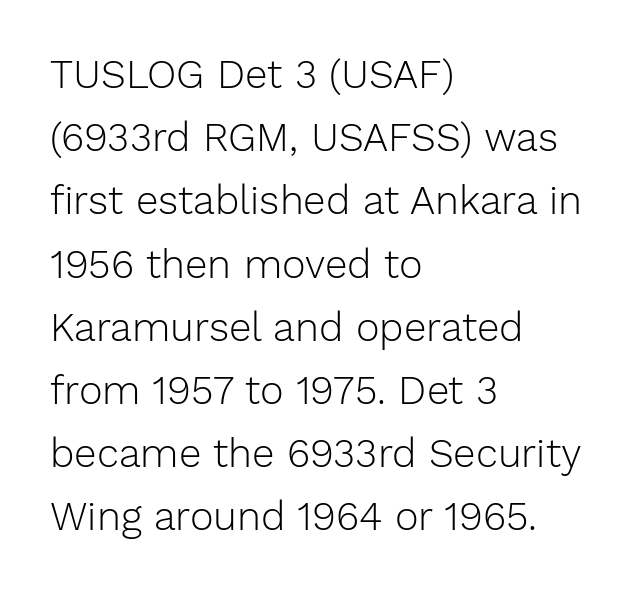
Q: Is the text bold? A: No.
Q: Is the text italic (slanted)? A: No, it is upright.
Q: Is the typeface a serif or a sans-serif typeface? A: Sans-serif.
Q: Is the text underlined? A: No.
Q: How is the paragraph aligned? A: Left-aligned.
Q: Is the spacing between letters normal or unusually wide? A: Normal.
Q: Is the spacing between lines tight, normal or loose? A: Normal.
Q: Width (condensed, normal, or wide)? A: Normal.
Q: Stroke contrast? A: Low.
Q: x-height? A: Medium.
Q: Monospaced? A: No.
